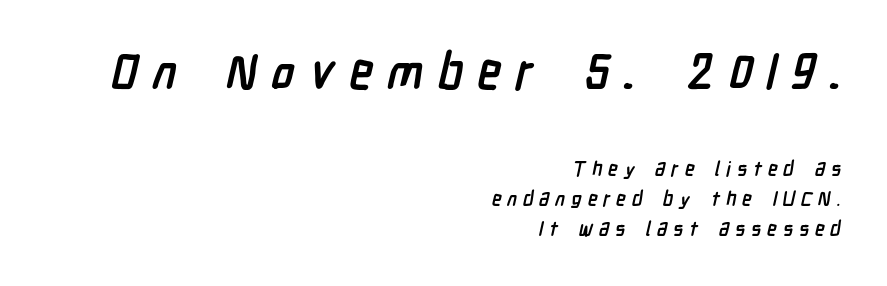
The image shows 49 px semibold, condensed sans-serif type; set right-aligned, normal line spacing (1.49x), unusually wide letter spacing (+0.29 em), not underlined; the first (top) block is 2.45x larger; low stroke contrast and a medium x-height.
